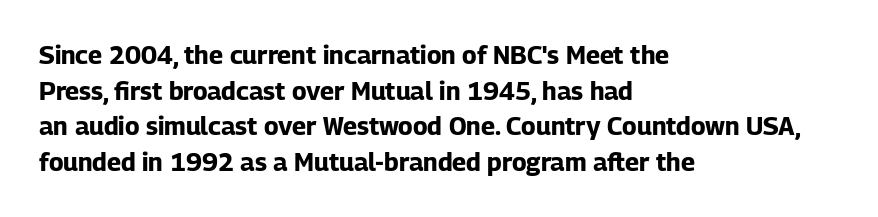
This rendering leaves character spacing at its baseline value. Any mark beneath the type? The region is blank. This is roman type, the default non-slanted kind. Pretty heavy lettering here — definitely bold. Notice how descenders clear the ascenders below comfortably — that's standard leading. All the whitespace from short lines collects on the right.
